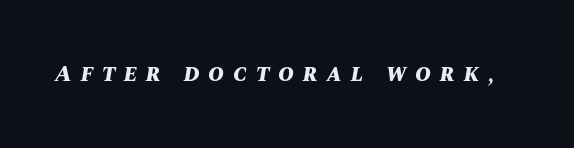
{"italic": "yes", "lean": "right", "slant_degrees": 10, "bold": "yes", "underline": "no", "letter_spacing": "wide", "letter_spacing_em": 0.36, "glyph_px": 24}
